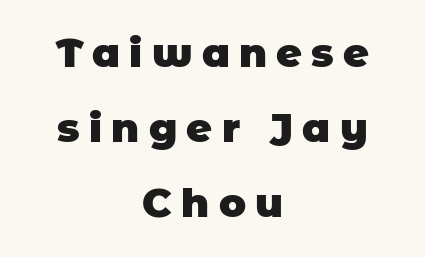
{"serif": "no", "bold": "yes", "weight": "heavy", "width": "normal", "stroke_contrast": "low", "x_height": "large", "monospaced": "no", "underline": "no", "align": "center", "line_spacing_ratio": 1.88, "letter_spacing": "wide", "letter_spacing_em": 0.23, "glyph_px": 40}
